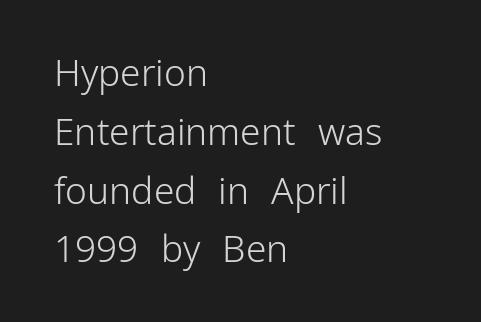
Posture: upright roman. All the whitespace from short lines collects on the right. Weight class: somewhere from thin through regular. The letters advance in unequal steps, a hallmark of proportional type.
